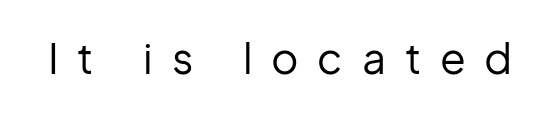
{"serif": "no", "italic": "no", "bold": "no", "weight": "regular", "width": "normal", "stroke_contrast": "low", "x_height": "medium", "monospaced": "no", "underline": "no", "letter_spacing": "wide", "letter_spacing_em": 0.45, "glyph_px": 42}
